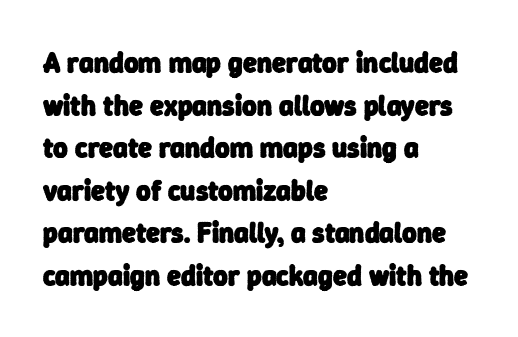
Has an underline been added? It has not. Stroke terminals: plain, sans-serif. Notice how the passage keeps a crisp vertical edge on the left only. Is this a fixed-width face? No — the glyphs have proportional, varying widths.
